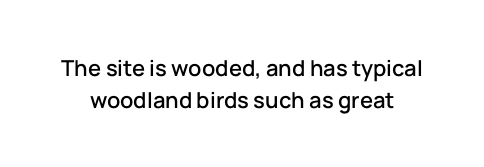
The image shows 22 px text type, upright; set normal line spacing (1.45x), normal letter spacing, not underlined.
